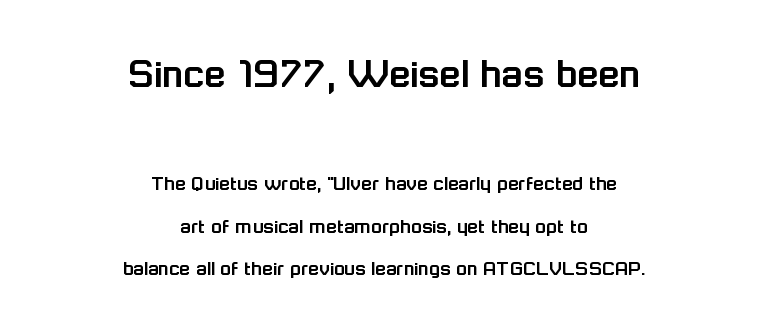
Q: Is the text italic (slanted)? A: No, it is upright.
Q: Is the typeface a serif or a sans-serif typeface? A: Sans-serif.
Q: Is the text underlined? A: No.
Q: How is the paragraph aligned? A: Centered.
Q: Is the spacing between letters normal or unusually wide? A: Normal.
Q: Is the spacing between lines tight, normal or loose? A: Loose.
Q: Which block of text is set in a larger size, the first (top) or the second (bottom)? A: The first (top) one.
Q: Width (condensed, normal, or wide)? A: Normal.
Q: Stroke contrast? A: Low.
Q: x-height? A: Medium.
Q: Monospaced? A: No.
